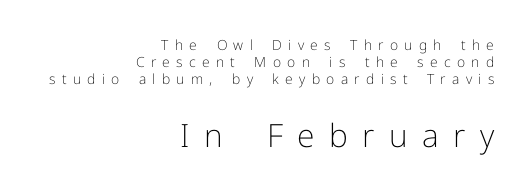
The image shows 32 px light sans-serif type, upright; set right-aligned, line spacing 1.23x, unusually wide letter spacing (+0.45 em), not underlined; the second (bottom) block is 2.29x larger; low stroke contrast and a medium x-height.
